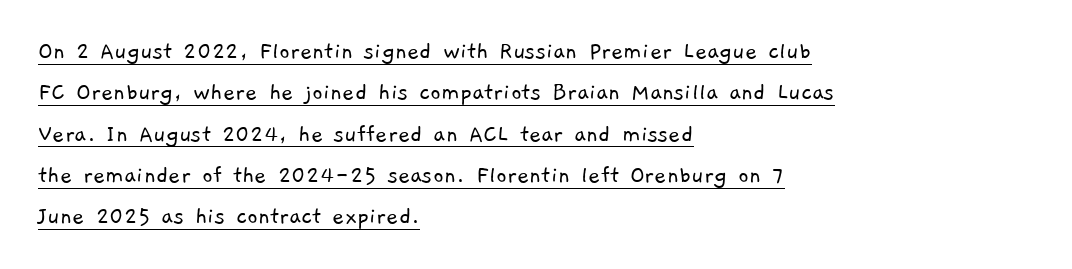
The image shows 26 px text type; set left-aligned, normal line spacing (1.59x), normal letter spacing, underlined.
